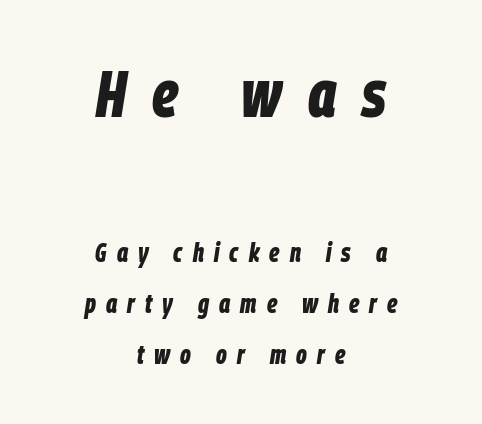
Neither beginnings nor endings align; midpoints do. Typesetter's note — upper block bumped up in size, lower block left smaller. Observe the wide spacing: letters keep a clear distance from each other. A great deal of white space separates one row of letters from the next. Note the varied advance widths — an 'i' is clearly narrower than an 'm'.
